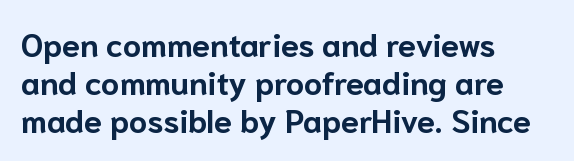
A bare baseline throughout the passage. Ordinary non-slanted type is in use. The sample has been set heavy, in full bold. The text block is weighted toward the left margin, trailing off unevenly rightward.
